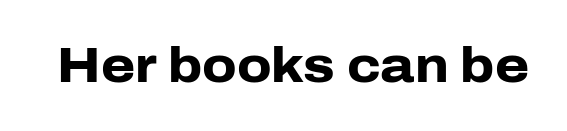
Q: Is the text bold? A: Yes.
Q: Is the text italic (slanted)? A: No, it is upright.
Q: Is the typeface a serif or a sans-serif typeface? A: Sans-serif.
Q: Is the text underlined? A: No.
Q: Is the spacing between letters normal or unusually wide? A: Normal.
Q: Width (condensed, normal, or wide)? A: Normal.
Q: Stroke contrast? A: Low.
Q: x-height? A: Medium.
Q: Monospaced? A: No.
